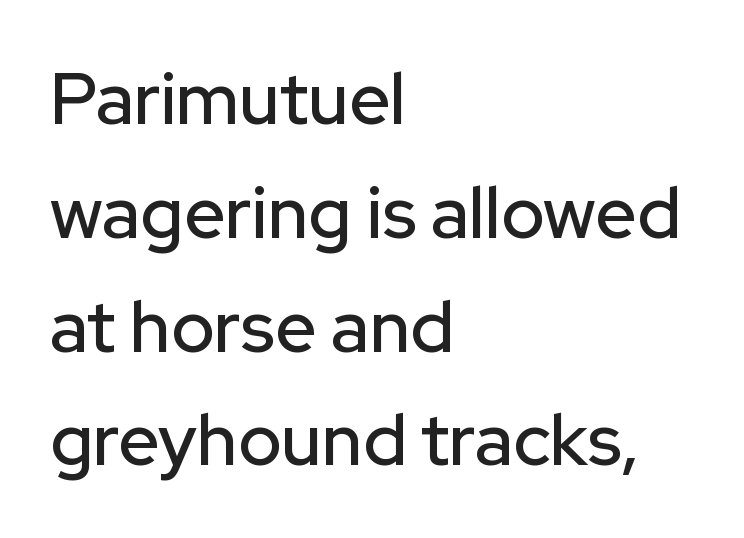
The image shows 72 px sans-serif type, upright; set left-aligned, normal line spacing (1.58x), normal letter spacing, not underlined; low stroke contrast and a medium x-height.
